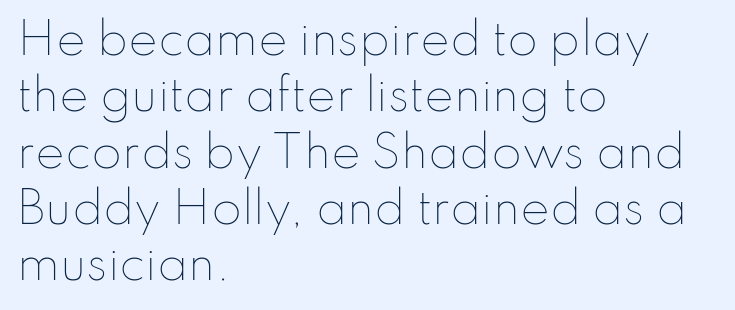
Compared with a centered layout, this one pins lines to the left instead. Unbolded letterforms with no extra heft. Standard letterfit; no display-style spreading of the glyphs. Upright lettering throughout.
